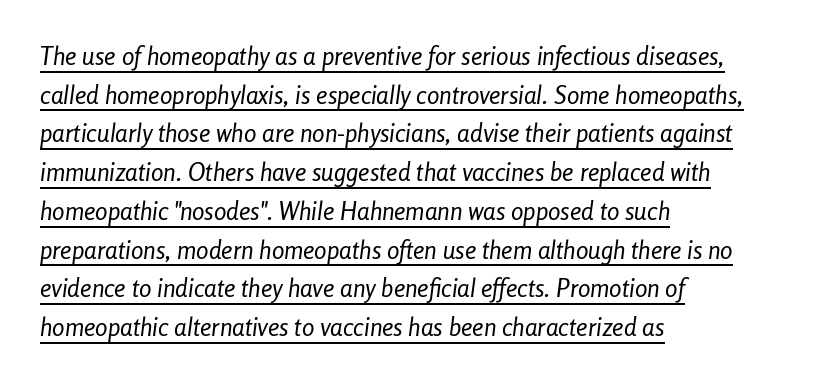
Q: Is the text bold? A: No.
Q: Is the text italic (slanted)? A: Yes, it leans right by about 8 degrees.
Q: Is the text underlined? A: Yes.
Q: How is the paragraph aligned? A: Left-aligned.
Q: Is the spacing between letters normal or unusually wide? A: Normal.
Q: Is the spacing between lines tight, normal or loose? A: Normal.
